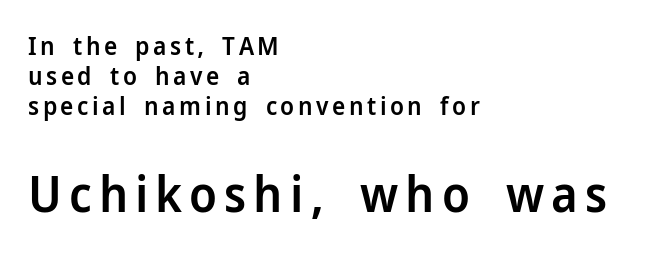
The image shows 50 px semibold sans-serif type, upright; set left-aligned, line spacing 1.2x, not underlined; the second (bottom) block is 2.0x larger; low stroke contrast and a medium x-height.
